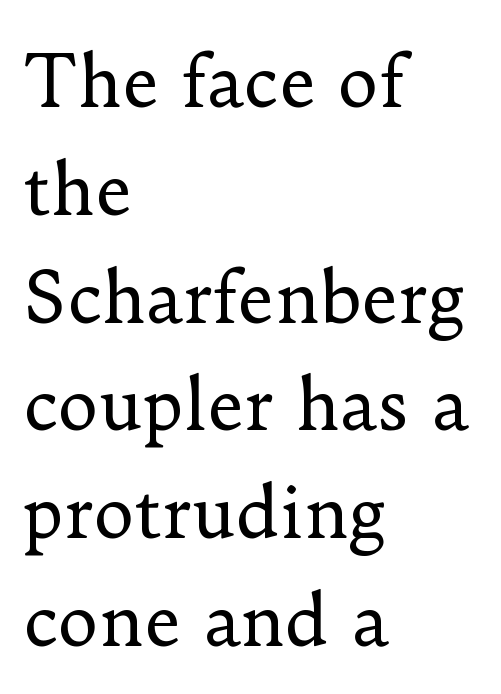
The image shows 70 px regular-weight serif type, upright; set left-aligned, normal line spacing (1.54x), normal letter spacing, not underlined; low stroke contrast and a small x-height.
